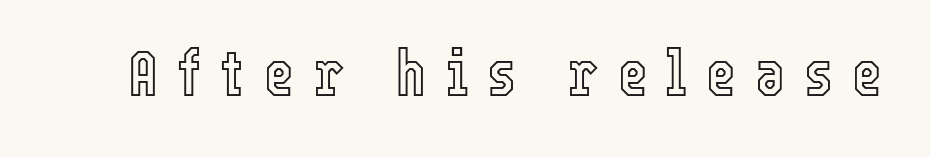
{"italic": "no", "width": "condensed", "x_height": "medium", "monospaced": "no", "underline": "no", "letter_spacing": "wide", "letter_spacing_em": 0.3, "glyph_px": 64}
